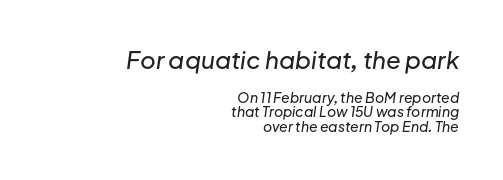
Teacher's note: observe the even right margin — that is flush-right alignment. The passage shown is not underscored anywhere. The passage shown leans; its letterforms are oblique. A typesetter would call this leading minimal, almost set solid. Note: larger setting up top, smaller setting below.
